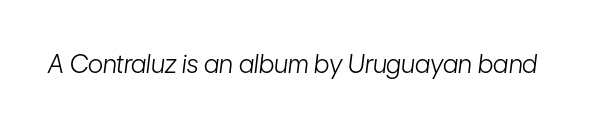
Q: Is the text bold? A: No.
Q: Is the text italic (slanted)? A: Yes, it leans right by about 7 degrees.
Q: Is the text underlined? A: No.
Q: Is the spacing between letters normal or unusually wide? A: Normal.
